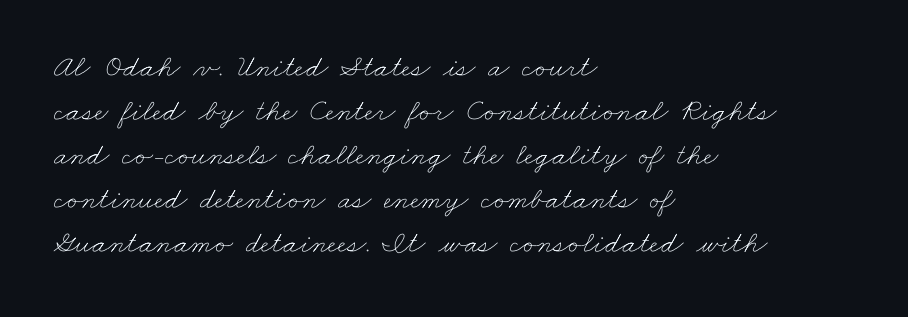
Q: Is the text bold? A: No.
Q: Is the text underlined? A: No.
Q: How is the paragraph aligned? A: Left-aligned.
Q: Is the spacing between letters normal or unusually wide? A: Normal.
Q: Is the spacing between lines tight, normal or loose? A: Normal.
Q: Width (condensed, normal, or wide)? A: Wide.
Q: Stroke contrast? A: Low.
Q: x-height? A: Small.
Q: Monospaced? A: No.
